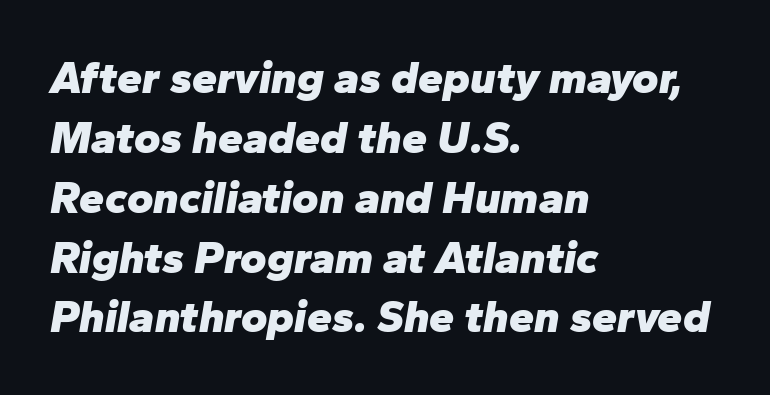
{"italic": "yes", "lean": "right", "slant_degrees": 10, "bold": "yes", "weight": "heavy", "width": "normal", "stroke_contrast": "low", "x_height": "medium", "monospaced": "no", "underline": "no", "align": "left", "line_spacing": "normal", "line_spacing_ratio": 1.33, "letter_spacing": "normal", "letter_spacing_em": 0.0, "glyph_px": 45}
